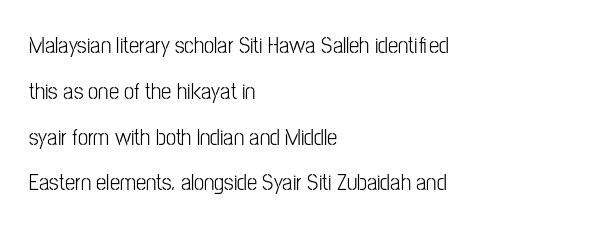
Upright lettering throughout. The rendering keeps characters at their native spacing. Quick note: interline space is abundant. Which margin do the lines hug? The left one — the right edge is uneven. The strokes are not fattened; the text isn't bold.
